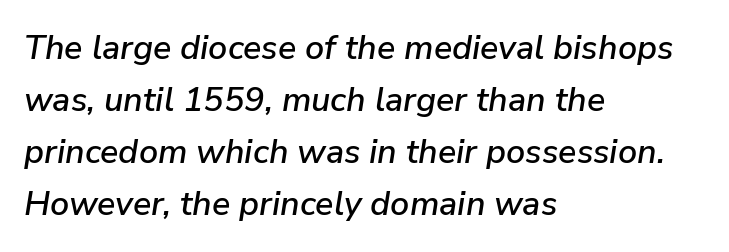
The image shows 34 px text type, italic (leaning right); set left-aligned, normal line spacing (1.53x), normal letter spacing, not underlined; low stroke contrast and a medium x-height.
